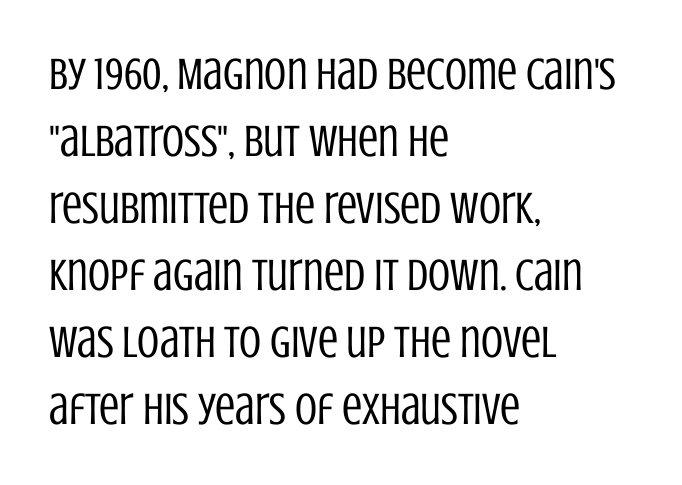
{"serif": "no", "italic": "no", "bold": "no", "weight": "regular", "width": "condensed", "stroke_contrast": "low", "x_height": "large", "monospaced": "no", "underline": "no", "align": "left", "line_spacing": "normal", "line_spacing_ratio": 1.49, "letter_spacing": "normal", "letter_spacing_em": 0.0, "glyph_px": 45}
